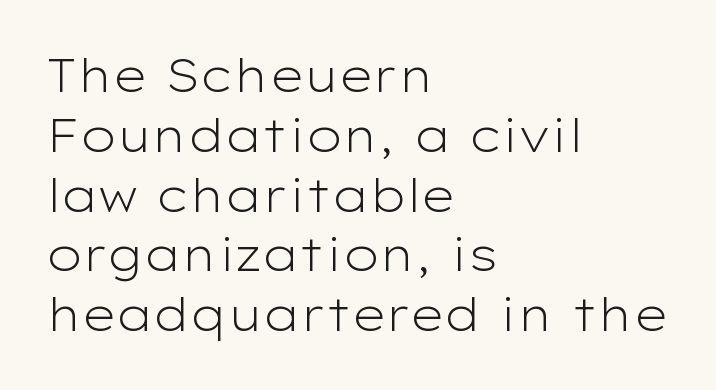
{"serif": "no", "italic": "no", "bold": "no", "weight": "light", "width": "wide", "stroke_contrast": "low", "x_height": "medium", "monospaced": "no", "underline": "no", "align": "left", "line_spacing": "normal", "line_spacing_ratio": 1.3, "letter_spacing": "normal", "letter_spacing_em": 0.0, "glyph_px": 46}
